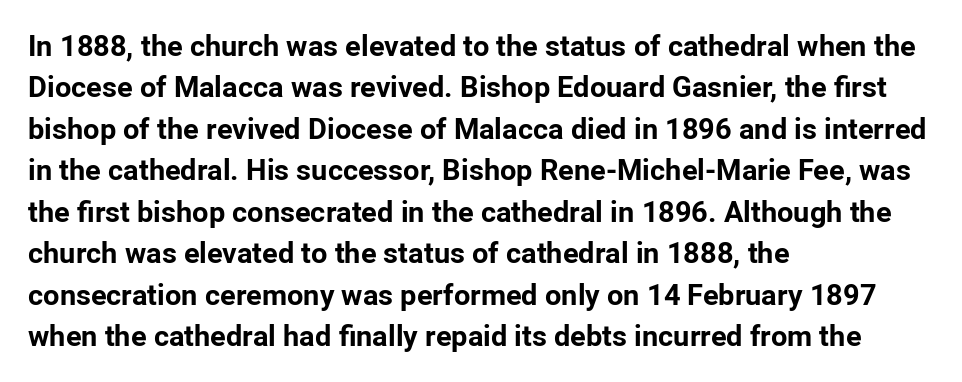
Layout note: lines flush left. Ordinary non-slanted type is in use. Look at the bottom of the vertical strokes: they stop flat, with no serifs. The letters sit at their default tracking, neither squeezed nor spread. Quick note: underline off.
